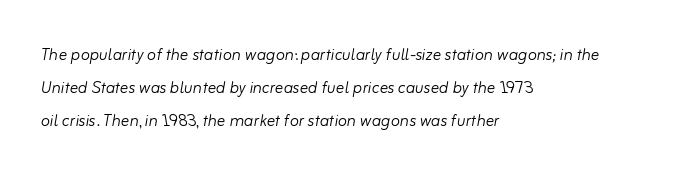
{"italic": "yes", "lean": "right", "slant_degrees": 10, "bold": "no", "underline": "no", "align": "left", "line_spacing": "normal", "line_spacing_ratio": 1.57, "letter_spacing": "normal", "letter_spacing_em": 0.0, "glyph_px": 21}
